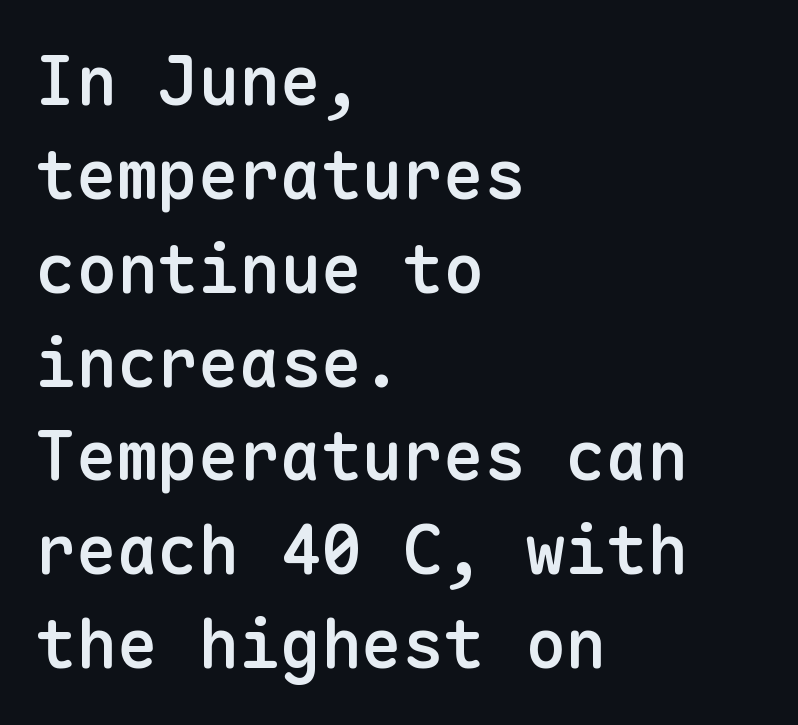
Q: Is the text bold? A: Semi-bold.
Q: Is the text italic (slanted)? A: No, it is upright.
Q: Is the typeface a serif or a sans-serif typeface? A: Sans-serif.
Q: Is the text underlined? A: No.
Q: How is the paragraph aligned? A: Left-aligned.
Q: Is the spacing between letters normal or unusually wide? A: Normal.
Q: Is the spacing between lines tight, normal or loose? A: Normal.
Q: Width (condensed, normal, or wide)? A: Normal.
Q: Stroke contrast? A: Low.
Q: x-height? A: Medium.
Q: Monospaced? A: Yes.
